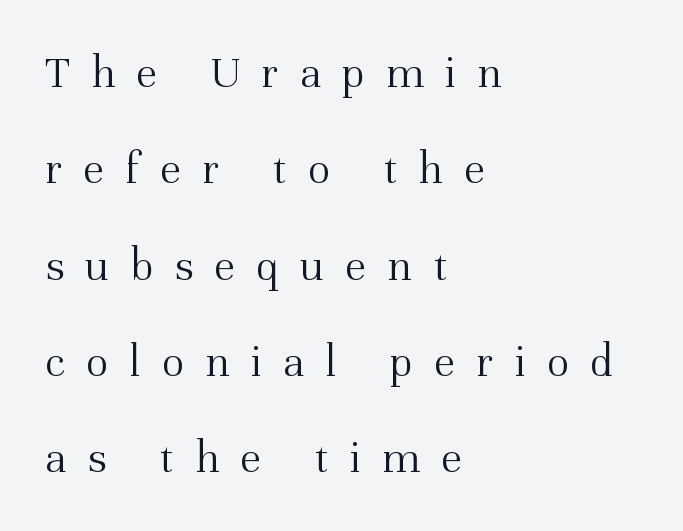
The image shows 47 px light serif type, upright; set left-aligned, loose line spacing (2.05x), unusually wide letter spacing (+0.45 em), not underlined; medium stroke contrast and a medium x-height.
